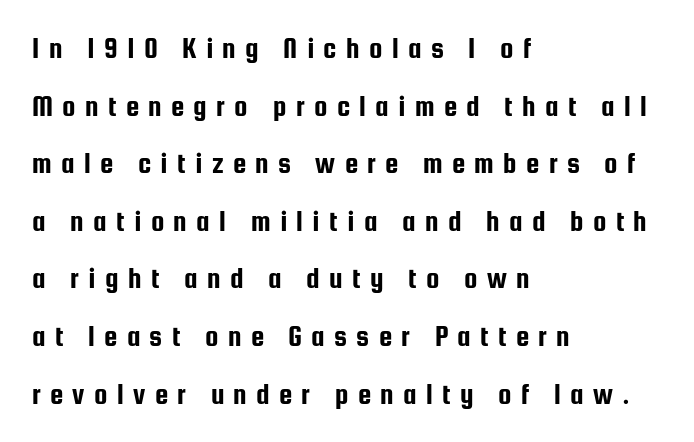
You could not count columns in this text — the font is proportionally spaced. Check where the strokes stop: nothing finishes them off — pure sans. If you drew a ruler down the left edge, every line would touch it. The gaps between neighbouring characters are conspicuously large. Does the leading feel generous? Absolutely, it's lavish. Honestly, there is no underline to notice here at all.
